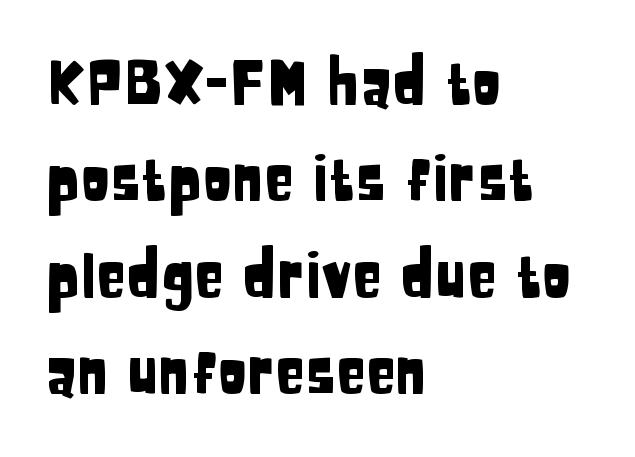
Q: Is the text italic (slanted)? A: No, it is upright.
Q: Is the typeface a serif or a sans-serif typeface? A: Sans-serif.
Q: Is the text underlined? A: No.
Q: How is the paragraph aligned? A: Left-aligned.
Q: Is the spacing between letters normal or unusually wide? A: Normal.
Q: Is the spacing between lines tight, normal or loose? A: Normal.
Q: Width (condensed, normal, or wide)? A: Condensed.
Q: Stroke contrast? A: Low.
Q: x-height? A: Large.
Q: Monospaced? A: No.
